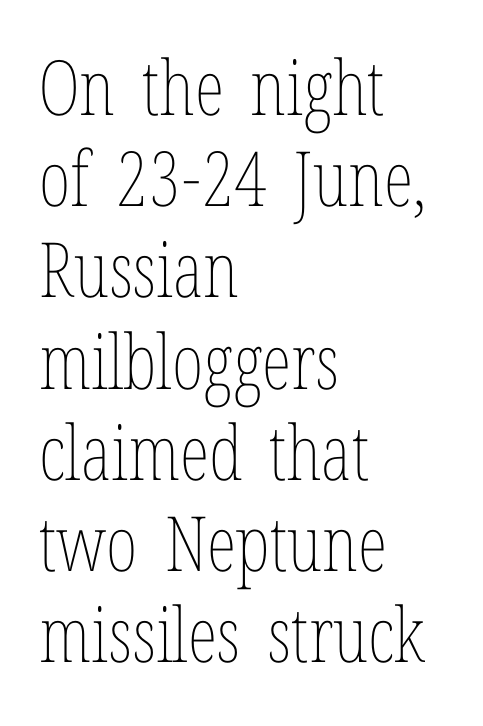
The image shows 76 px thin, condensed type, upright; set left-aligned, line spacing 1.2x, normal letter spacing, not underlined; low stroke contrast and a medium x-height.
